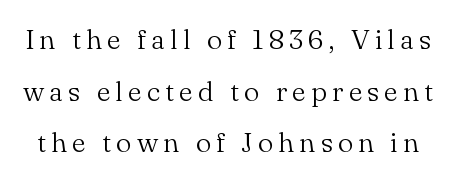
{"serif": "yes", "italic": "no", "bold": "no", "weight": "light", "width": "normal", "stroke_contrast": "medium", "x_height": "small", "monospaced": "no", "underline": "no", "line_spacing_ratio": 1.84, "glyph_px": 28}
